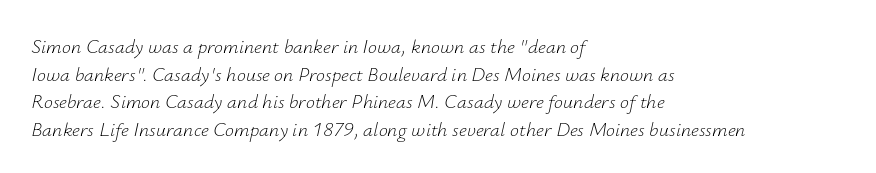
The image shows 20 px text type, italic (leaning right); set left-aligned, normal line spacing (1.38x), normal letter spacing, not underlined.
